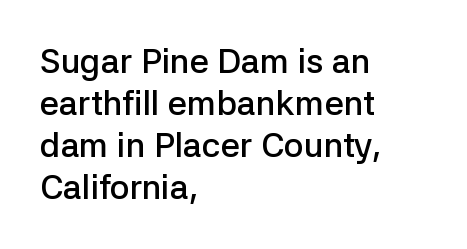
Caption: semibold face, moderately heavy strokes. Nope, not italic — everything's standing straight. This sample has the flowing, uneven cadence of proportional lettering. Tracking value appears to be zero — textbook default spacing.
